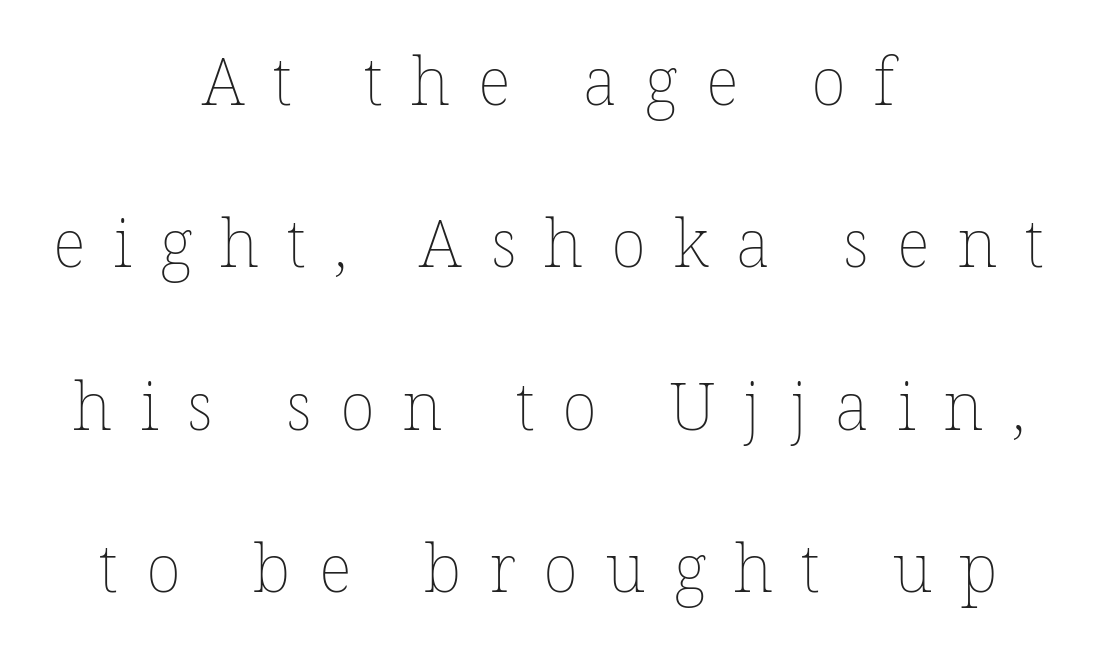
Q: Is the text bold? A: No.
Q: Is the text italic (slanted)? A: No, it is upright.
Q: Is the text underlined? A: No.
Q: How is the paragraph aligned? A: Centered.
Q: Is the spacing between letters normal or unusually wide? A: Unusually wide.
Q: Is the spacing between lines tight, normal or loose? A: Loose.
Q: Width (condensed, normal, or wide)? A: Normal.
Q: Stroke contrast? A: Low.
Q: x-height? A: Medium.
Q: Monospaced? A: No.
